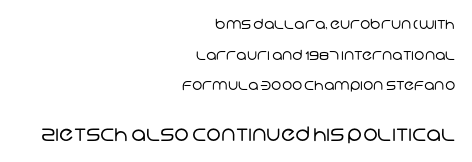
The image shows 20 px text type; set right-aligned, loose line spacing (2.19x), normal letter spacing, not underlined; the second (bottom) block is 1.43x larger.
